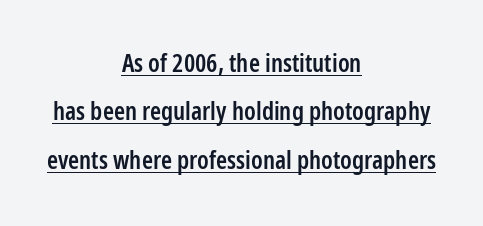
Q: Is the text bold? A: Semi-bold.
Q: Is the text italic (slanted)? A: No, it is upright.
Q: Is the text underlined? A: Yes.
Q: How is the paragraph aligned? A: Centered.
Q: Is the spacing between letters normal or unusually wide? A: Normal.
Q: Is the spacing between lines tight, normal or loose? A: Loose.
